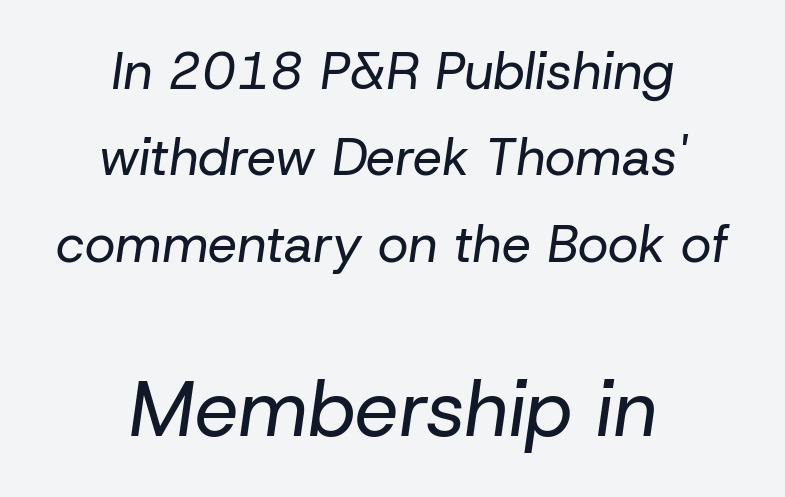
{"italic": "yes", "lean": "right", "slant_degrees": 8, "bold": "no", "weight": "regular", "width": "normal", "stroke_contrast": "low", "x_height": "medium", "monospaced": "no", "underline": "no", "align": "center", "line_spacing": "normal", "line_spacing_ratio": 1.66, "letter_spacing": "normal", "letter_spacing_em": 0.0, "larger_block": "second", "size_ratio": 1.5, "glyph_px": 78}
